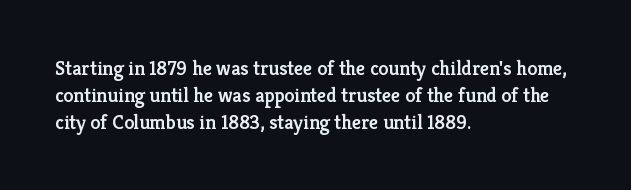
Designer's note — italics off, roman on. These lines are set flush left with a ragged right edge. The area under the type is left untouched. A normal amount of white space separates one row of letters from the next.
